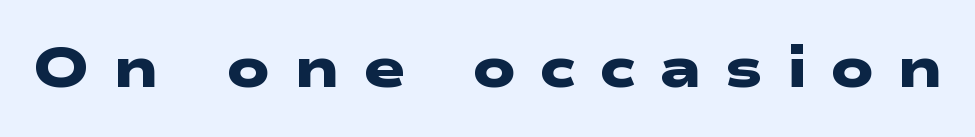
These lines carry a lot of weight — the face is fully bold. Substantial extra tracking has been applied to these lines. These lines are rendered in a variable-pitch font. Each letter's strokes conclude bluntly, with no projecting serifs. The words here are not underlined.
